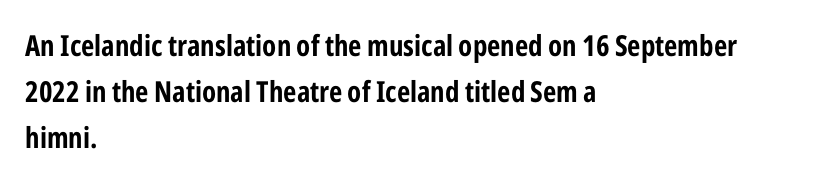
{"serif": "no", "italic": "no", "width": "condensed", "stroke_contrast": "low", "x_height": "medium", "monospaced": "no", "underline": "no", "align": "left", "line_spacing": "normal", "line_spacing_ratio": 1.58, "letter_spacing": "normal", "letter_spacing_em": 0.0, "glyph_px": 29}
